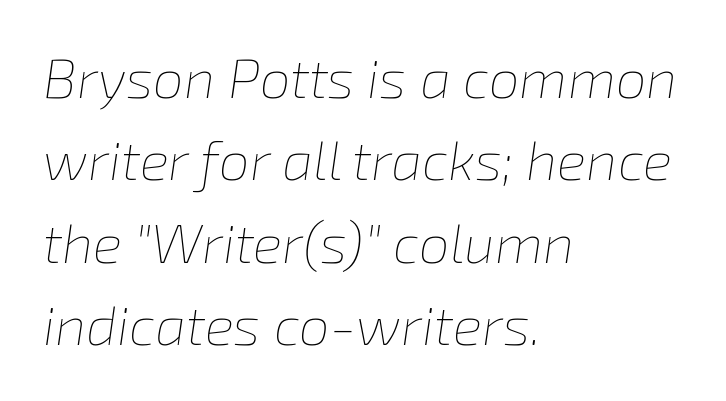
Q: Is the text bold? A: No.
Q: Is the text italic (slanted)? A: Yes, it leans right by about 8 degrees.
Q: Is the text underlined? A: No.
Q: How is the paragraph aligned? A: Left-aligned.
Q: Is the spacing between letters normal or unusually wide? A: Normal.
Q: Is the spacing between lines tight, normal or loose? A: Normal.
Q: Width (condensed, normal, or wide)? A: Normal.
Q: Stroke contrast? A: Low.
Q: x-height? A: Medium.
Q: Monospaced? A: No.
